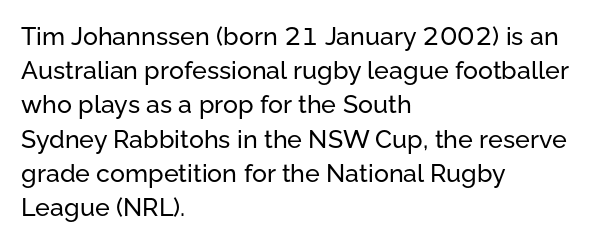
The lettering holds an erect, upright posture throughout. Nobody drew a line under any word here. This rendering uses left alignment, leaving the right contour irregular. Each new line begins a customary step beneath the previous one. Students, note that the glyphs here touch the page at normal intervals.
